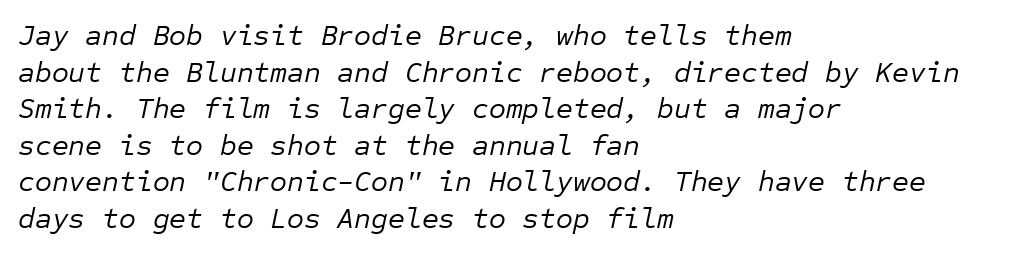
The image shows 29 px regular-weight type, italic (leaning right), monospaced; set left-aligned, normal line spacing (1.26x), normal letter spacing, not underlined; low stroke contrast and a medium x-height.
